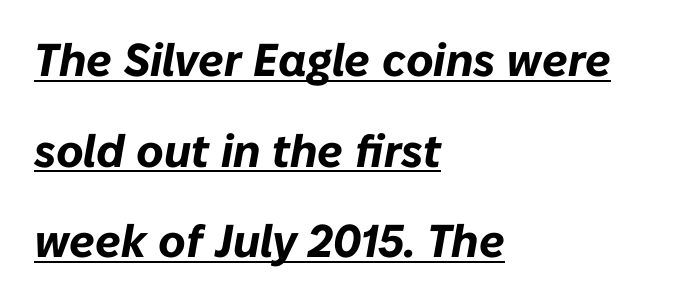
Q: Is the text bold? A: Yes.
Q: Is the text italic (slanted)? A: Yes, it leans right by about 10 degrees.
Q: Is the text underlined? A: Yes.
Q: How is the paragraph aligned? A: Left-aligned.
Q: Is the spacing between letters normal or unusually wide? A: Normal.
Q: Is the spacing between lines tight, normal or loose? A: Loose.
Q: Width (condensed, normal, or wide)? A: Normal.
Q: Stroke contrast? A: Low.
Q: x-height? A: Medium.
Q: Monospaced? A: No.
